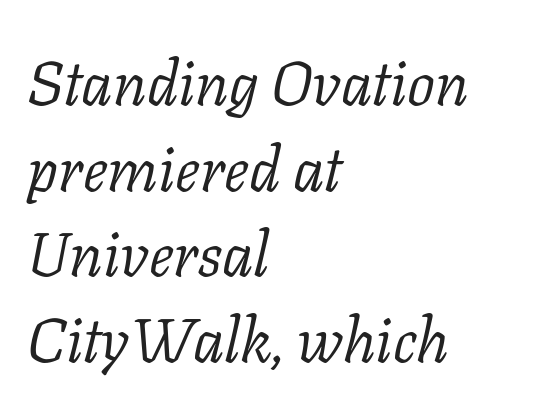
Q: Is the text bold? A: No.
Q: Is the text italic (slanted)? A: Yes, it leans right by about 11 degrees.
Q: Is the typeface a serif or a sans-serif typeface? A: Serif.
Q: Is the text underlined? A: No.
Q: How is the paragraph aligned? A: Left-aligned.
Q: Is the spacing between letters normal or unusually wide? A: Normal.
Q: Is the spacing between lines tight, normal or loose? A: Normal.
Q: Width (condensed, normal, or wide)? A: Normal.
Q: Stroke contrast? A: Low.
Q: x-height? A: Medium.
Q: Monospaced? A: No.
